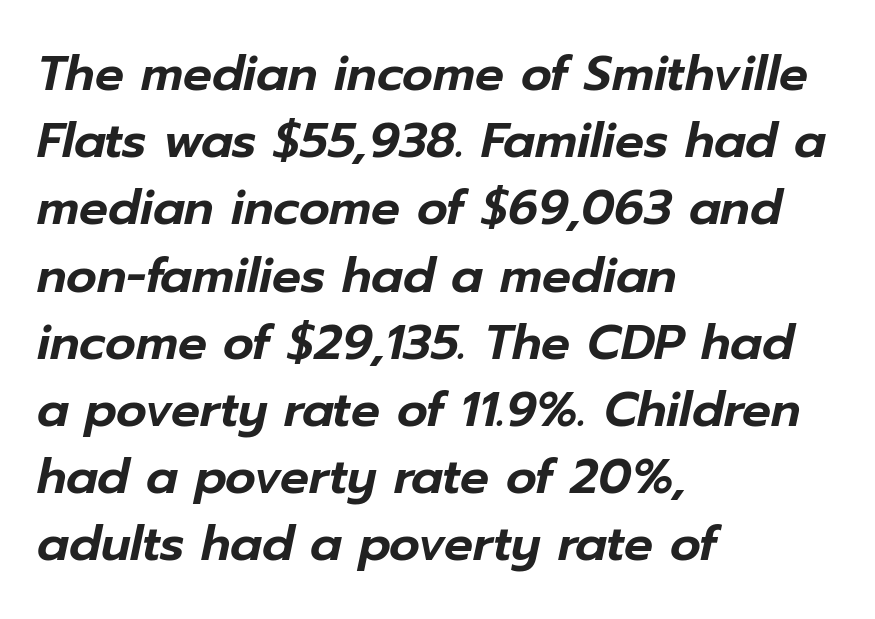
Q: Is the text italic (slanted)? A: Yes, it leans right by about 12 degrees.
Q: Is the text underlined? A: No.
Q: How is the paragraph aligned? A: Left-aligned.
Q: Is the spacing between letters normal or unusually wide? A: Normal.
Q: Is the spacing between lines tight, normal or loose? A: Normal.
Q: Width (condensed, normal, or wide)? A: Normal.
Q: Stroke contrast? A: Low.
Q: x-height? A: Medium.
Q: Monospaced? A: No.
